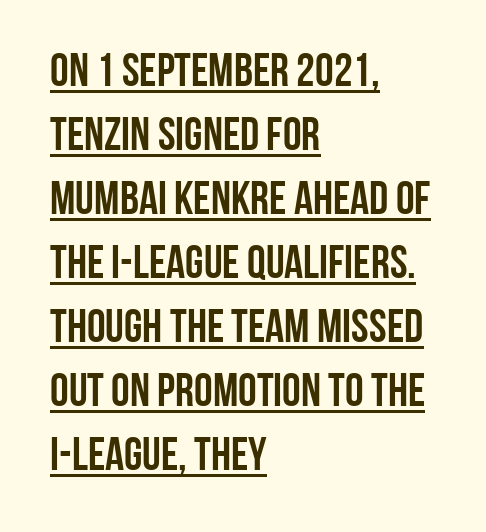
The image shows 47 px condensed sans-serif type, upright; set left-aligned, normal line spacing (1.36x), normal letter spacing, underlined; low stroke contrast and a large x-height.
